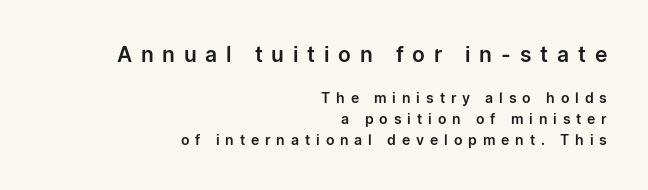
Q: Is the text italic (slanted)? A: No, it is upright.
Q: Is the text underlined? A: No.
Q: How is the paragraph aligned? A: Right-aligned.
Q: Is the spacing between letters normal or unusually wide? A: Unusually wide.
Q: Is the spacing between lines tight, normal or loose? A: Normal.
Q: Which block of text is set in a larger size, the first (top) or the second (bottom)? A: The first (top) one.
